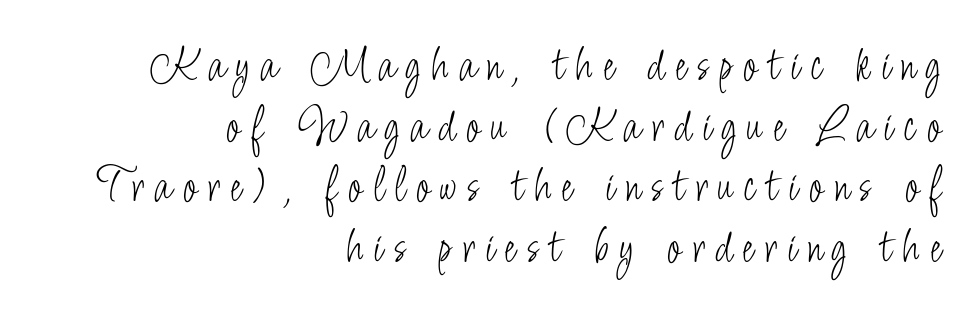
The font sits on the lighter half of the weight spectrum, regular included. How are the letters spaced? Widely, with obvious added tracking. A clean baseline with only descenders dipping below it. These lines are composed in type without serifs. A typesetter would call this proportional, since set widths differ per character.
